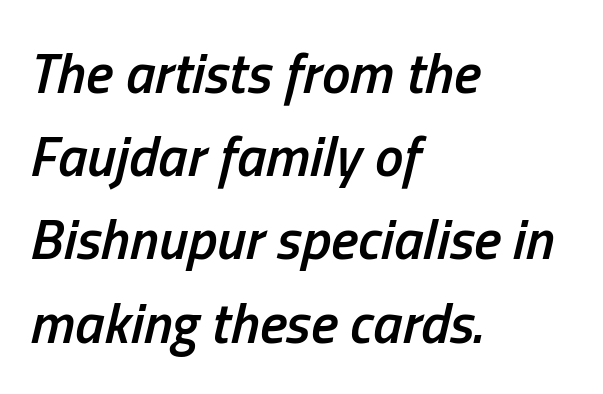
The image shows 57 px semibold, condensed type, italic (leaning right); set left-aligned, normal line spacing (1.46x), normal letter spacing, not underlined; low stroke contrast and a medium x-height.
